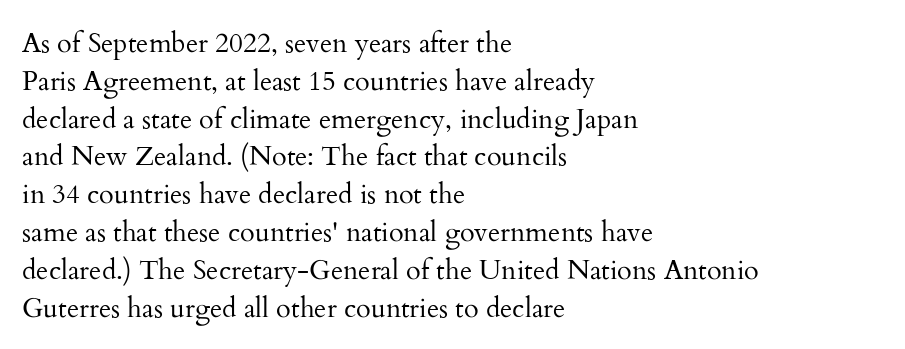
The image shows 27 px text type, upright; set left-aligned, normal line spacing (1.4x), normal letter spacing, not underlined.
